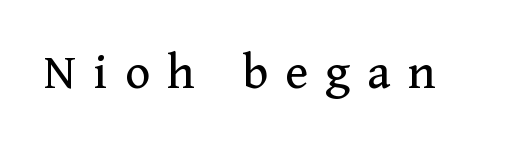
Students, note that the glyphs here are deliberately spaced far apart. When letters stand straight like this, we call the style roman or upright. Think of a printed novel: that variable character pitch is what you see here. Underlining? Definitely not there. On a weight scale, this lands at 450 or below. A typesetter would label this face a serif.
